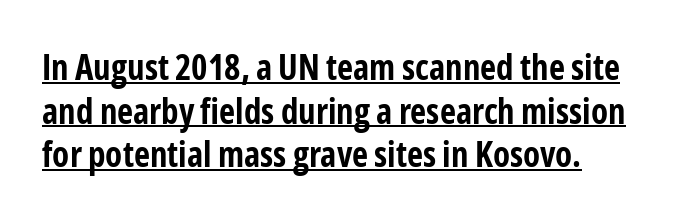
Q: Is the text bold? A: Yes.
Q: Is the text italic (slanted)? A: No, it is upright.
Q: Is the typeface a serif or a sans-serif typeface? A: Sans-serif.
Q: Is the text underlined? A: Yes.
Q: How is the paragraph aligned? A: Left-aligned.
Q: Is the spacing between letters normal or unusually wide? A: Normal.
Q: Is the spacing between lines tight, normal or loose? A: Normal.
Q: Width (condensed, normal, or wide)? A: Condensed.
Q: Stroke contrast? A: Low.
Q: x-height? A: Medium.
Q: Monospaced? A: No.
